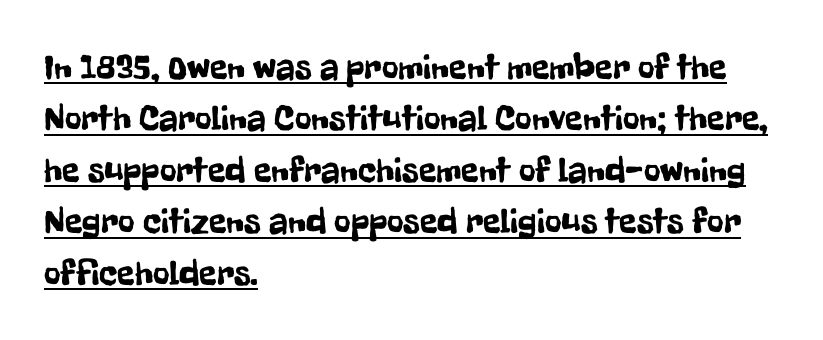
{"serif": "no", "italic": "no", "width": "condensed", "stroke_contrast": "low", "x_height": "medium", "monospaced": "no", "underline": "yes", "align": "left", "line_spacing": "normal", "line_spacing_ratio": 1.43, "letter_spacing": "normal", "letter_spacing_em": 0.0, "glyph_px": 36}
